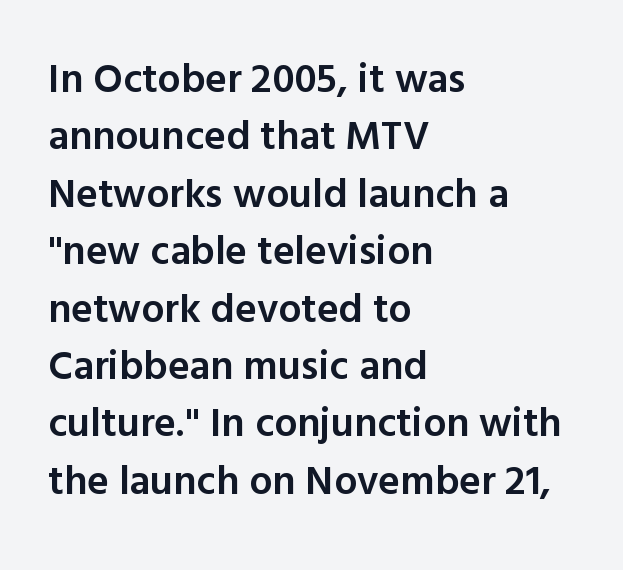
The image shows 41 px semibold sans-serif type, upright; set left-aligned, normal line spacing (1.4x), normal letter spacing, not underlined; a medium x-height.
